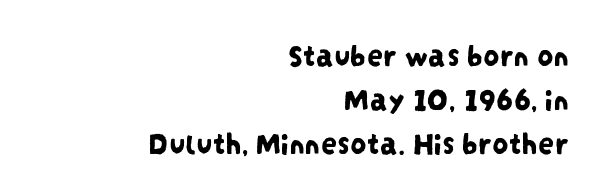
{"serif": "no", "width": "condensed", "stroke_contrast": "low", "x_height": "large", "monospaced": "no", "underline": "no", "align": "right", "line_spacing": "normal", "line_spacing_ratio": 1.38, "letter_spacing": "normal", "letter_spacing_em": 0.0, "glyph_px": 32}
